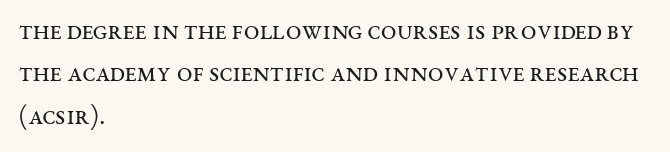
{"serif": "yes", "italic": "no", "bold": "no", "weight": "regular", "width": "wide", "stroke_contrast": "medium", "x_height": "large", "monospaced": "no", "underline": "no", "align": "left", "line_spacing": "normal", "line_spacing_ratio": 1.51, "letter_spacing": "normal", "letter_spacing_em": 0.0, "glyph_px": 28}
